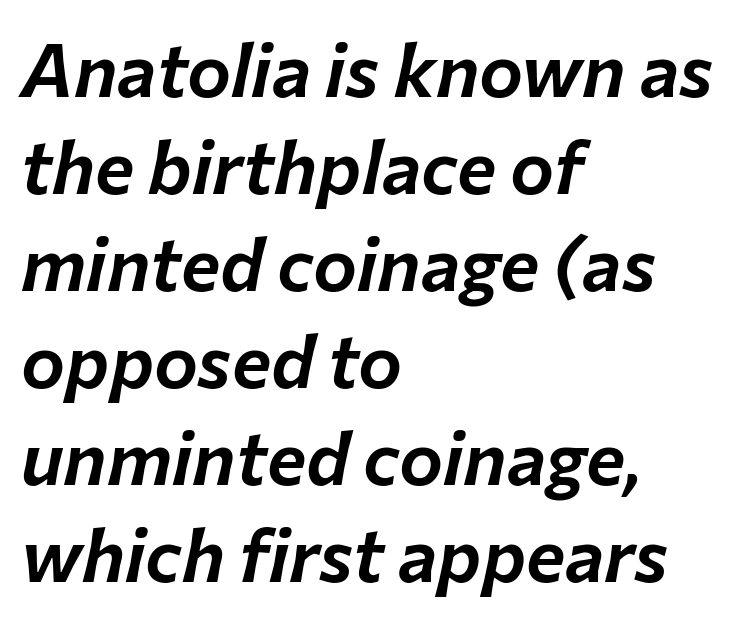
The image shows 74 px text type, italic (leaning right); set left-aligned, normal line spacing (1.31x), normal letter spacing, not underlined; low stroke contrast and a medium x-height.
